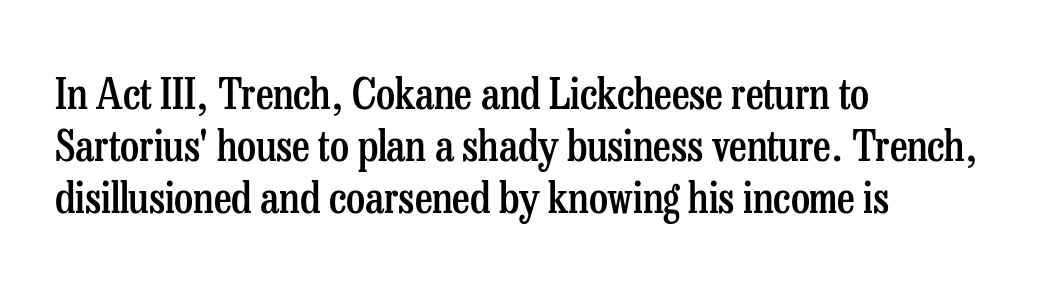
Default kerning and tracking; the words read as compact shapes. Decoration check: the copy has no underline. The rendering uses natural spacing where letterforms have individual widths. The setting favours the left margin, as ordinary paragraphs usually do. Small tapered or slab feet sit at the stroke ends, so this counts as serif.
